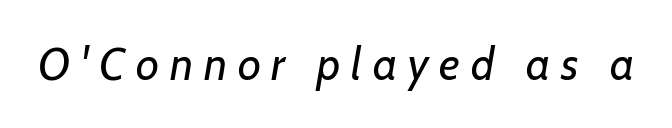
You could not count columns in this text — the font is proportionally spaced. The area under the type is left untouched. Serifs: no, the terminals of the letterforms are clean. Stems and bowls with no extra thickness — not bold. The line texture is sparse and dotted thanks to wide tracking.
